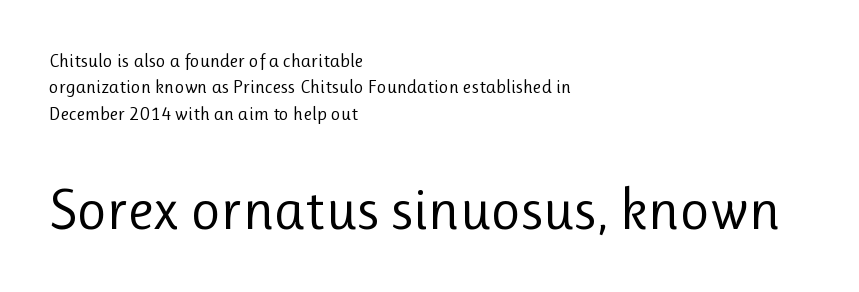
{"serif": "no", "italic": "no", "bold": "no", "weight": "regular", "width": "normal", "stroke_contrast": "low", "x_height": "medium", "monospaced": "no", "underline": "no", "align": "left", "line_spacing": "normal", "line_spacing_ratio": 1.39, "letter_spacing": "normal", "letter_spacing_em": 0.0, "larger_block": "second", "size_ratio": 3.05, "glyph_px": 58}
